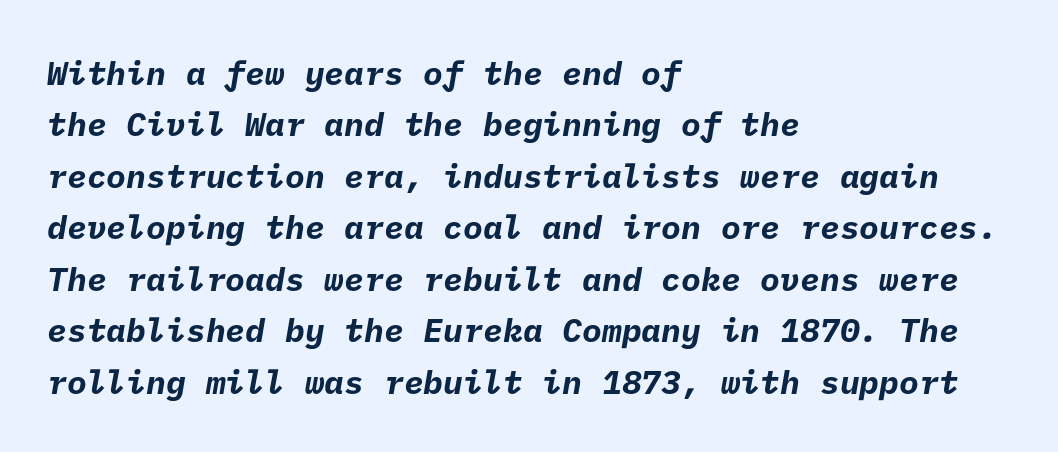
Q: Is the text bold? A: Yes.
Q: Is the typeface a serif or a sans-serif typeface? A: Sans-serif.
Q: Is the text underlined? A: No.
Q: How is the paragraph aligned? A: Left-aligned.
Q: Is the spacing between letters normal or unusually wide? A: Normal.
Q: Is the spacing between lines tight, normal or loose? A: Normal.
Q: Width (condensed, normal, or wide)? A: Normal.
Q: Stroke contrast? A: Low.
Q: x-height? A: Medium.
